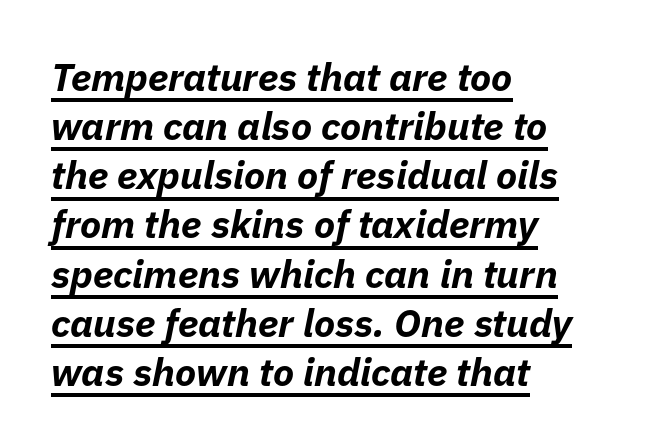
The image shows 39 px bold type, italic (leaning right); set left-aligned, normal line spacing (1.26x), normal letter spacing, underlined; low stroke contrast and a medium x-height.
